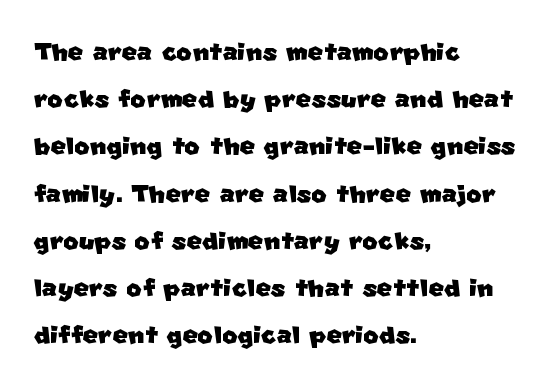
Q: Is the typeface a serif or a sans-serif typeface? A: Sans-serif.
Q: Is the text underlined? A: No.
Q: How is the paragraph aligned? A: Left-aligned.
Q: Is the spacing between letters normal or unusually wide? A: Normal.
Q: Is the spacing between lines tight, normal or loose? A: Normal.
Q: Width (condensed, normal, or wide)? A: Normal.
Q: Stroke contrast? A: Low.
Q: x-height? A: Large.
Q: Monospaced? A: No.
